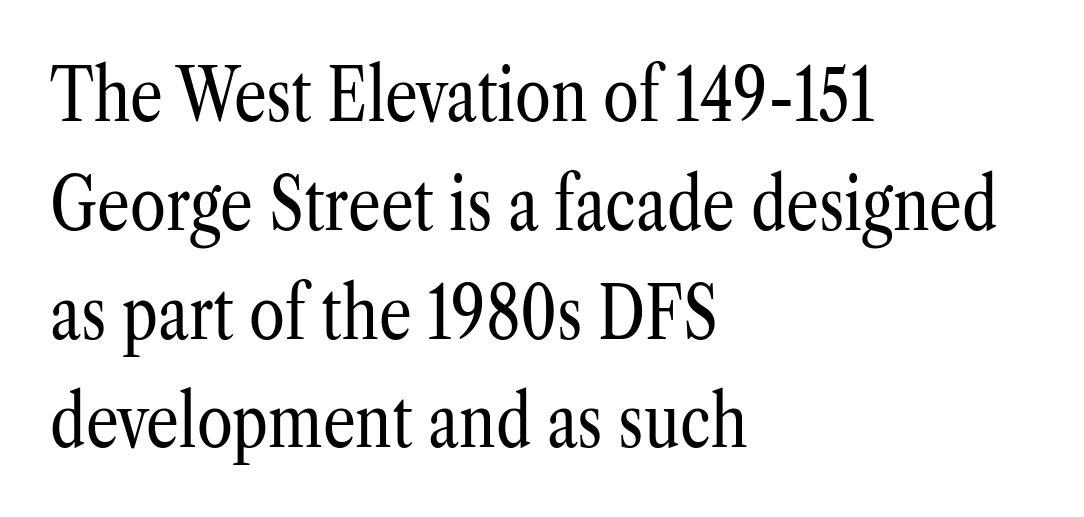
{"serif": "yes", "italic": "no", "bold": "no", "weight": "regular", "width": "condensed", "stroke_contrast": "low", "x_height": "medium", "monospaced": "no", "underline": "no", "align": "left", "line_spacing": "normal", "line_spacing_ratio": 1.49, "letter_spacing": "normal", "letter_spacing_em": 0.0, "glyph_px": 73}
